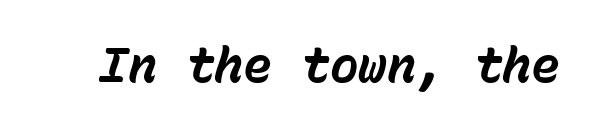
Compared with an ordinary text face, these strokes are far heavier — a full bold. Descender tails drop into unmarked territory. Italic? Definitely — the glyphs are oblique. The letters march in equal steps, a hallmark of fixed-pitch type. The horizontal fit of the characters is conventional and even.
